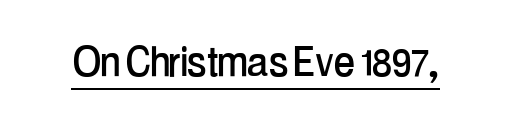
The image shows 50 px condensed sans-serif type, upright; set normal letter spacing, underlined; low stroke contrast and a medium x-height.
